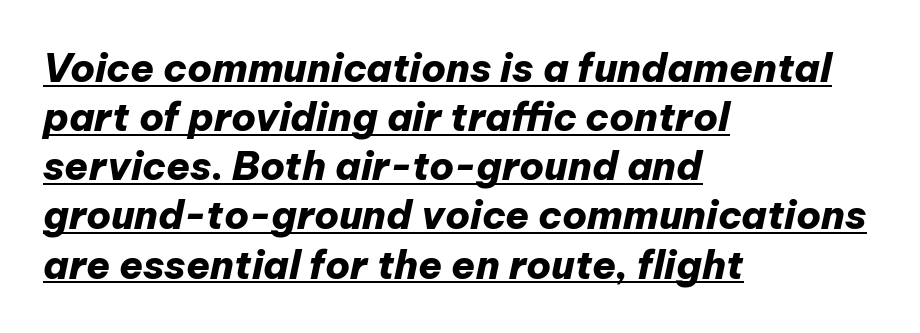
This sample uses plain, unmodified letter spacing. The rendered words wear a rule along their underside. This block has exactly the height ordinary leading produces. The rendering applies a slant to the glyphs.
